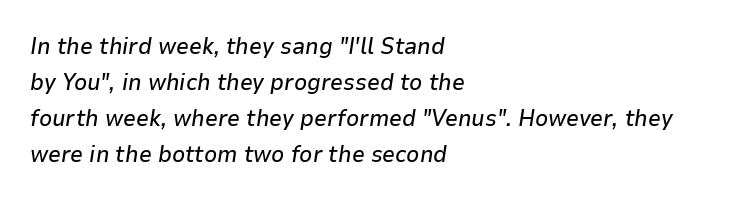
{"italic": "yes", "lean": "right", "slant_degrees": 9, "underline": "no", "align": "left", "line_spacing": "normal", "line_spacing_ratio": 1.57, "letter_spacing": "normal", "letter_spacing_em": 0.0, "glyph_px": 23}
